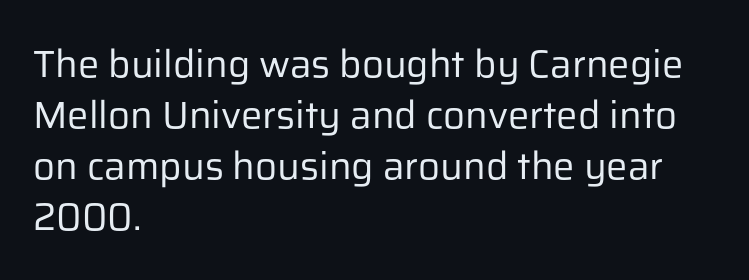
The image shows 38 px regular-weight sans-serif type, upright; set left-aligned, normal line spacing (1.34x), normal letter spacing, not underlined; low stroke contrast and a medium x-height.
